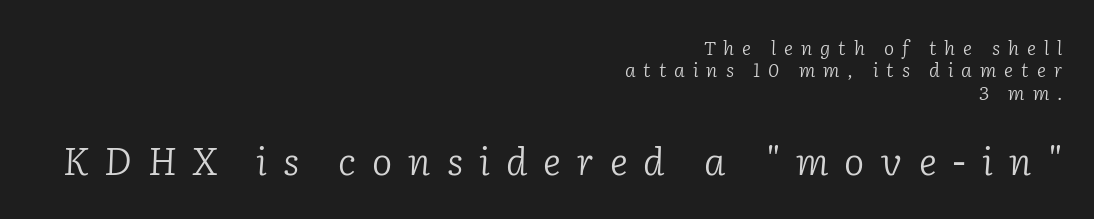
Heaviness? Minimal to ordinary, like unemphasized prose. The text carries the slant typical of an italic or oblique font. This rendering widens character spacing well past its baseline value. Horizontal alignment here is rightward, an uncommon choice for prose. Typesetter's note — lower block bumped up in size, upper block left smaller.
